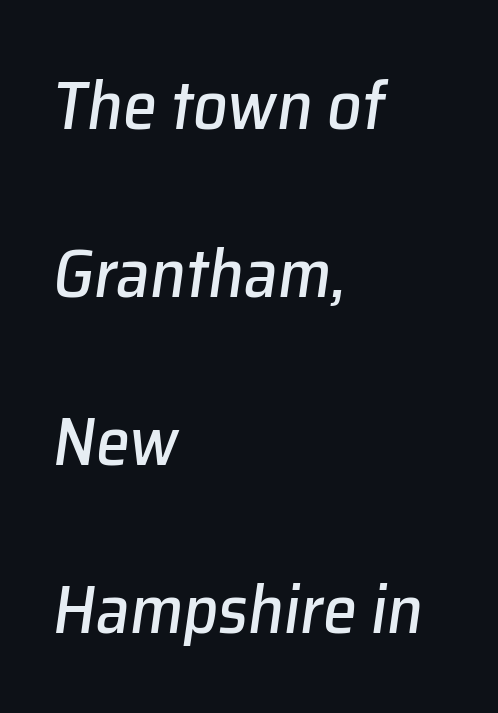
The image shows 68 px text type, italic (leaning right); set left-aligned, loose line spacing (2.47x), normal letter spacing, not underlined; low stroke contrast and a medium x-height.
